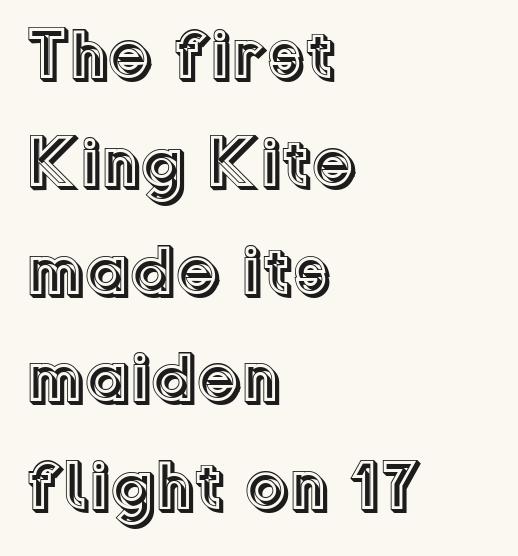
The passage shown is typed in a proportional face where columns would drift. Normally led — the rows are evenly, conventionally spaced. Clear beneath every line of the passage. The rag falls on the right side of this text block.
